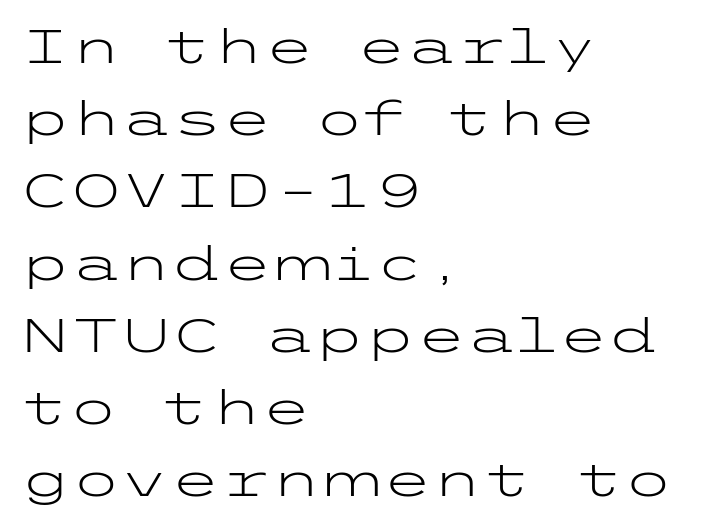
The image shows 46 px light, wide sans-serif type, upright; set left-aligned, normal line spacing (1.57x), normal letter spacing, not underlined; low stroke contrast and a medium x-height.
